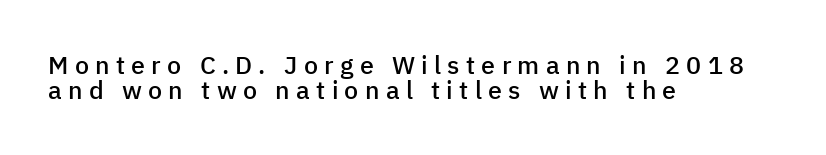
A classic flush-left, rag-right setting is used for this passage. Observe the wide spacing: letters keep a clear distance from each other. The lettering stays uniformly vertical, giving the passage a roman look. Stroke thickness is moderately raised; the sample reads as semibold. Rule under the text: the space is simply empty. Reading down the column, the eye jumps only a short way to each next line.
